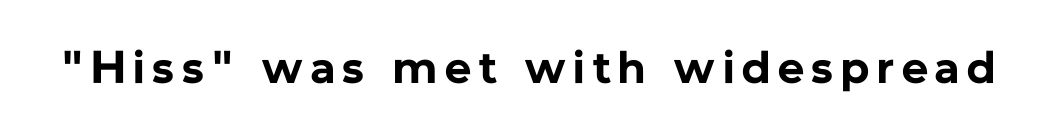
The image shows 46 px bold sans-serif type, upright; set not underlined; low stroke contrast and a medium x-height.
